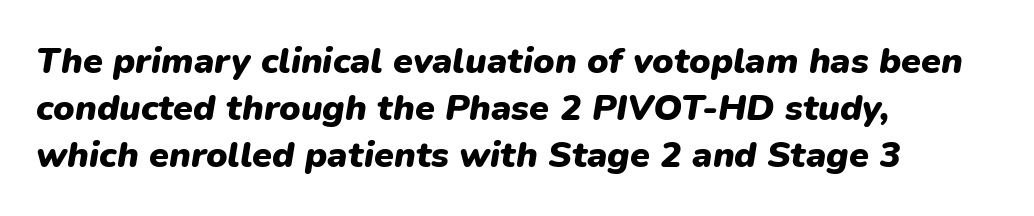
Left-aligned paragraph, ragged on the right. Notice how thick the strokes are: this is what a full bold looks like. The designer left line spacing at the default. Italic: yes, the glyphs are oblique. Students, note that the glyphs here touch the page at normal intervals.
